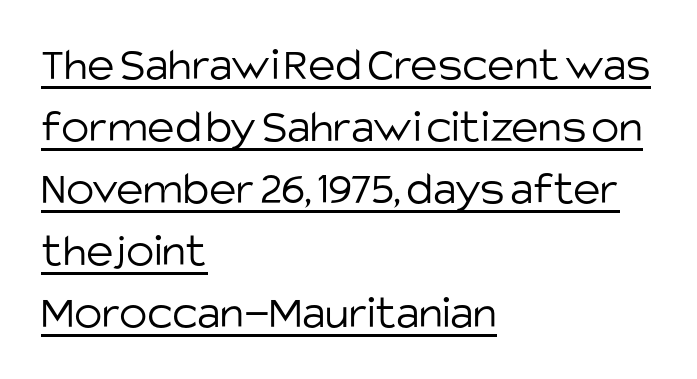
The image shows 47 px light sans-serif type, upright; set left-aligned, normal line spacing (1.32x), normal letter spacing, underlined; low stroke contrast and a large x-height.
